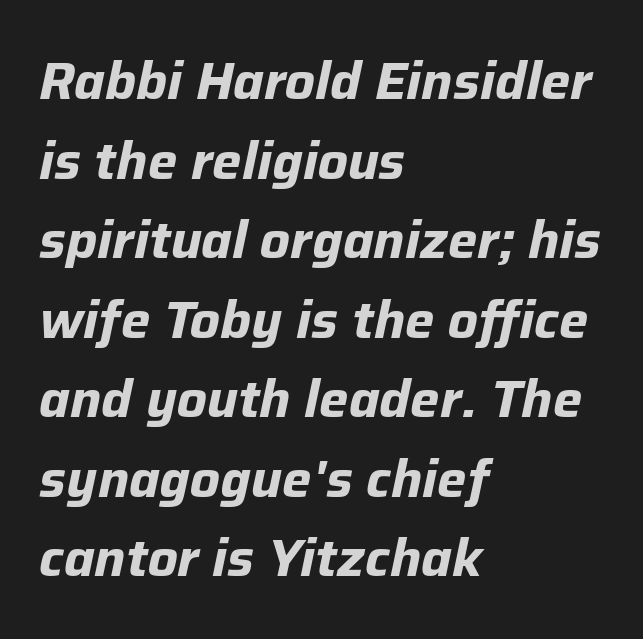
The image shows 52 px bold type, italic (leaning right); set left-aligned, normal line spacing (1.53x), normal letter spacing, not underlined; low stroke contrast and a medium x-height.
